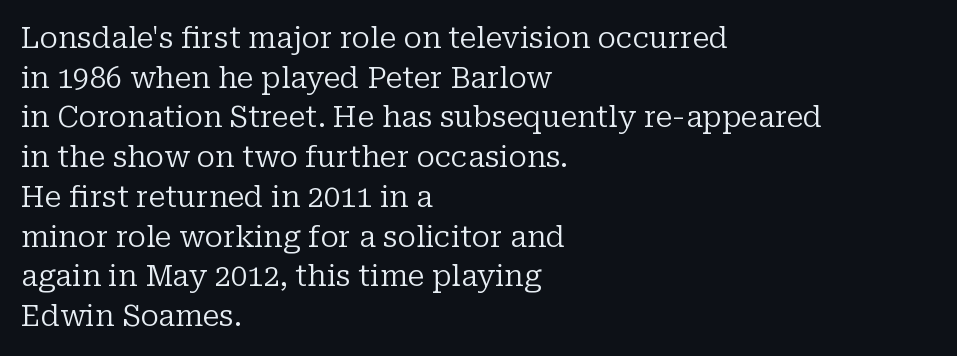
The image shows 29 px regular-weight serif type, upright; set left-aligned, normal line spacing (1.37x), normal letter spacing, not underlined; low stroke contrast and a medium x-height.
